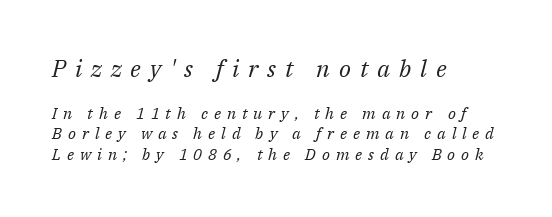
Rule under the text: the space is simply empty. These lines were composed using italics. The passage shown begins with its larger block and ends with its smaller one. In terms of leading, this rendering sits right in the middle. This reads as an unemphasized weight, regular at the heaviest.
